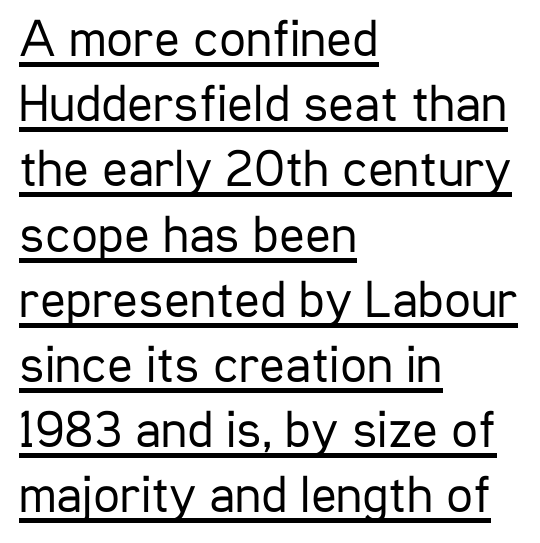
The image shows 53 px regular-weight, condensed sans-serif type, upright; set left-aligned, line spacing 1.23x, normal letter spacing, underlined; low stroke contrast and a medium x-height.
